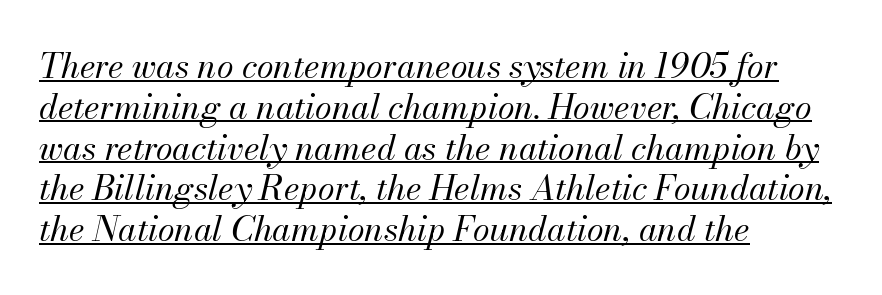
The image shows 34 px regular-weight type, italic (leaning right); set left-aligned, line spacing 1.2x, normal letter spacing, underlined; medium stroke contrast and a small x-height.
